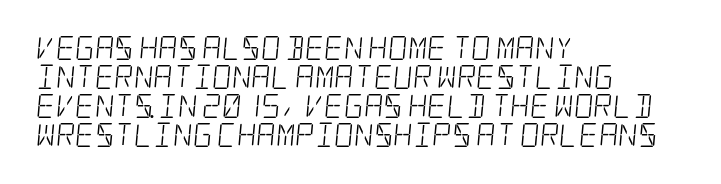
The passage shown is not underscored anywhere. This rendering uses left alignment, leaving the right contour irregular. Standard letterfit; no display-style spreading of the glyphs. Is the stroke heavy? The answer is a plain regular-or-lighter.
